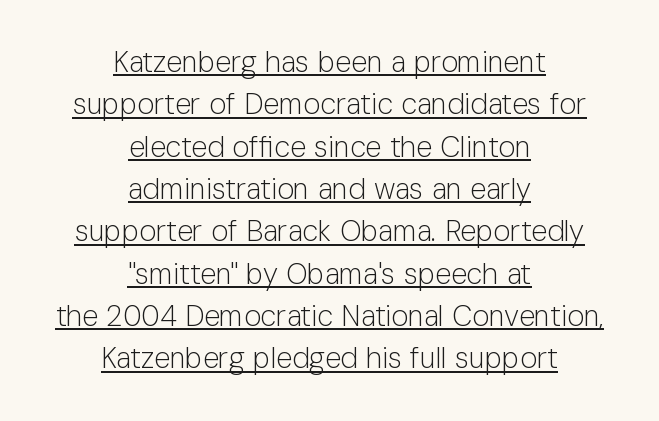
The image shows 29 px light sans-serif type, upright; set centered, normal line spacing (1.46x), normal letter spacing, underlined; low stroke contrast and a medium x-height.
